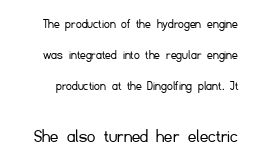
The image shows 20 px text type, upright; set loose line spacing (2.21x), normal letter spacing, not underlined; the second (bottom) block is 1.43x larger.
